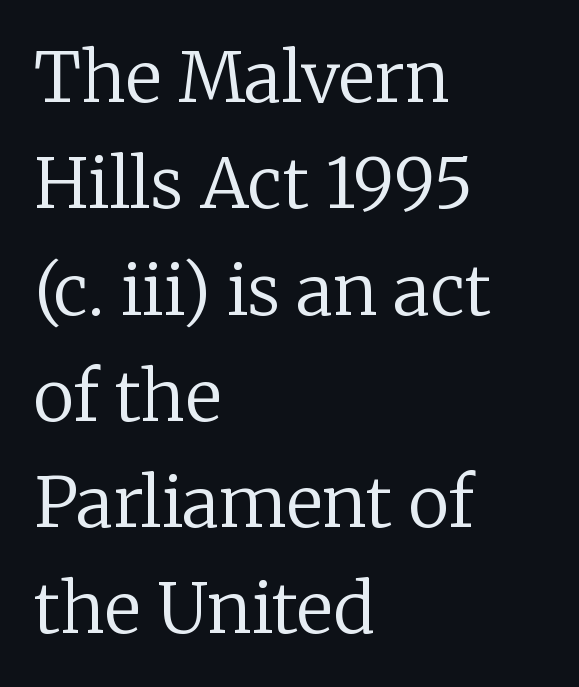
The image shows 69 px regular-weight serif type, upright; set left-aligned, normal line spacing (1.54x), normal letter spacing, not underlined; low stroke contrast and a medium x-height.
